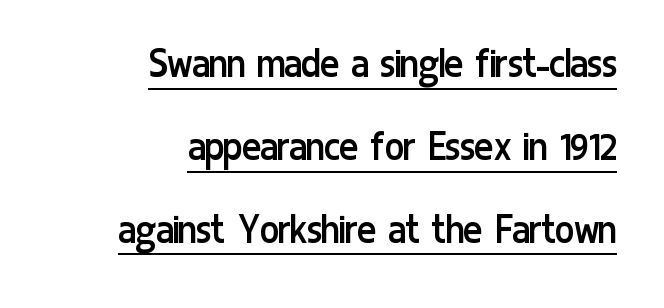
{"serif": "no", "italic": "no", "bold": "no", "weight": "regular", "width": "condensed", "stroke_contrast": "low", "x_height": "medium", "monospaced": "no", "underline": "yes", "align": "right", "line_spacing_ratio": 1.84, "letter_spacing": "normal", "letter_spacing_em": 0.0, "glyph_px": 45}
